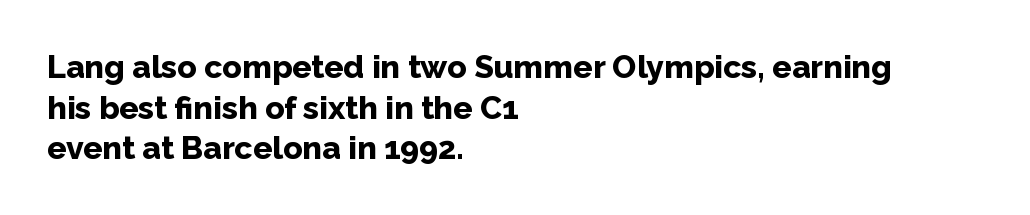
The image shows 32 px bold sans-serif type, upright; set left-aligned, normal line spacing (1.27x), normal letter spacing, not underlined; low stroke contrast and a medium x-height.
